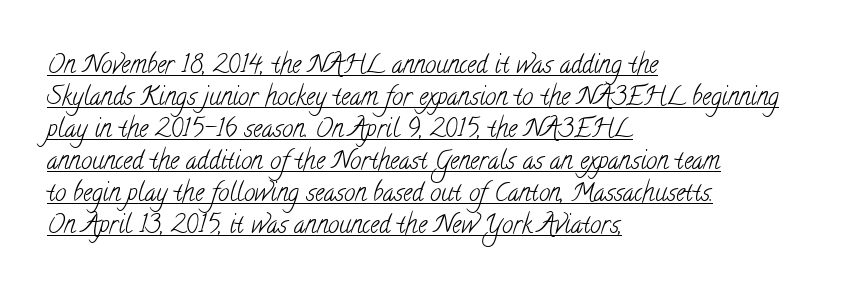
A typesetter would call this zero additional tracking. On a weight scale, this lands at 450 or below. The typesetter chose a ragged-right arrangement here. Somebody hit Ctrl+U on this one — the words are underlined. Is there much room between lines? A standard amount, neither cramped nor airy.
